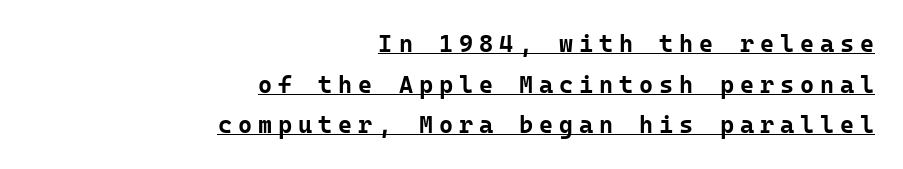
{"italic": "no", "bold": "yes", "underline": "yes", "align": "right", "line_spacing": "normal", "line_spacing_ratio": 1.69, "letter_spacing": "wide", "letter_spacing_em": 0.25, "glyph_px": 24}
